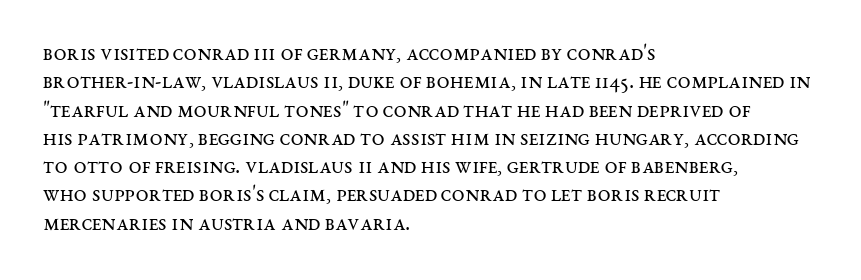
The image shows 23 px text type, upright; set left-aligned, line spacing 1.23x, normal letter spacing, not underlined.
